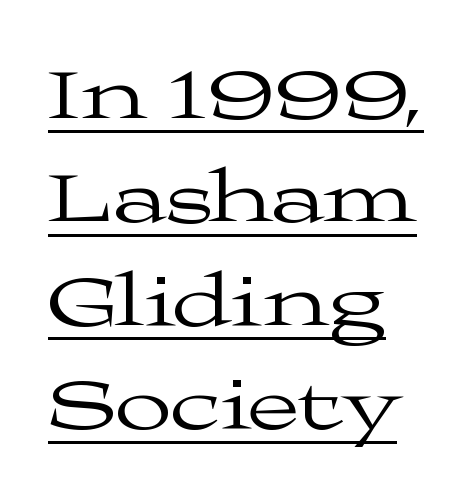
{"serif": "yes", "italic": "no", "bold": "no", "weight": "regular", "width": "wide", "stroke_contrast": "medium", "x_height": "medium", "monospaced": "no", "underline": "yes", "align": "left", "line_spacing": "normal", "line_spacing_ratio": 1.38, "letter_spacing": "normal", "letter_spacing_em": 0.0, "glyph_px": 75}
